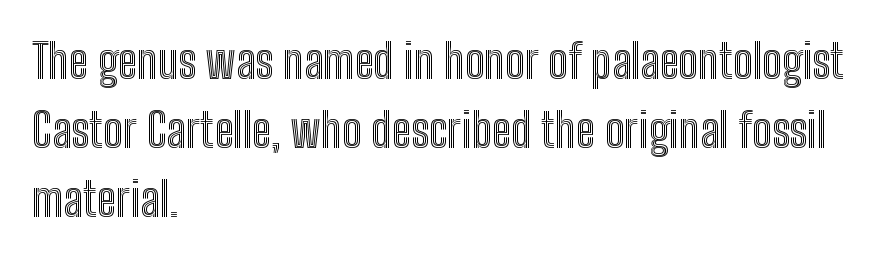
Q: Is the text italic (slanted)? A: No, it is upright.
Q: Is the text underlined? A: No.
Q: How is the paragraph aligned? A: Left-aligned.
Q: Is the spacing between letters normal or unusually wide? A: Normal.
Q: Is the spacing between lines tight, normal or loose? A: Normal.
Q: Width (condensed, normal, or wide)? A: Condensed.
Q: x-height? A: Medium.
Q: Monospaced? A: No.
